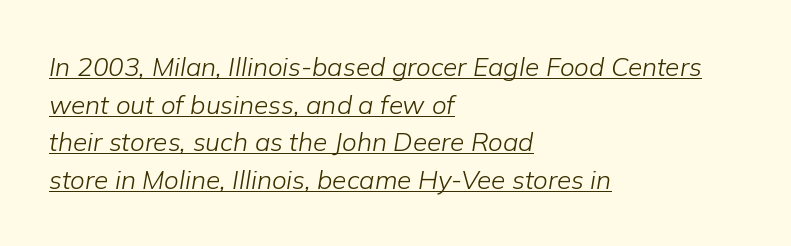
The typesetting does not lean heavy: it is not bold. The designer left line spacing at the default. Is the type slanted? Yes — the strokes lean at a clear angle. Is the block centered? No — it sits flush against the left margin. This rendering features underlined lettering. Tracking value appears to be zero — textbook default spacing.
